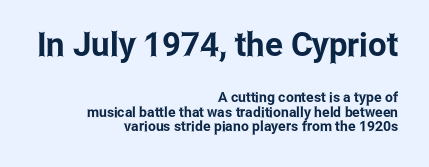
{"serif": "no", "italic": "no", "width": "condensed", "stroke_contrast": "low", "x_height": "medium", "monospaced": "no", "underline": "no", "align": "right", "line_spacing": "tight", "line_spacing_ratio": 1.03, "letter_spacing": "normal", "letter_spacing_em": 0.0, "larger_block": "first", "size_ratio": 2.36, "glyph_px": 33}
